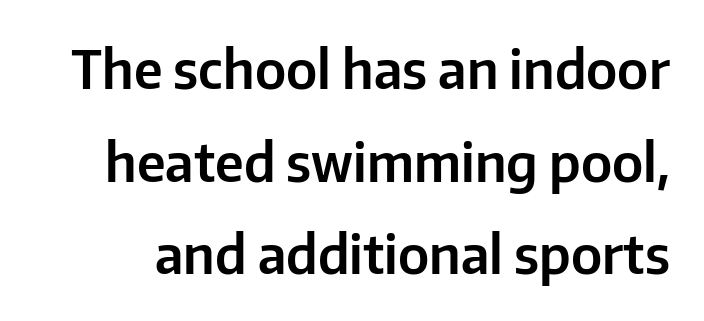
Any mark beneath the type? The region is blank. The face used here is rendered with its standard letterfit. You could not count columns in this text — the font is proportionally spaced. Look at the bottom of the vertical strokes: they stop flat, with no serifs. Posture: vertical.
